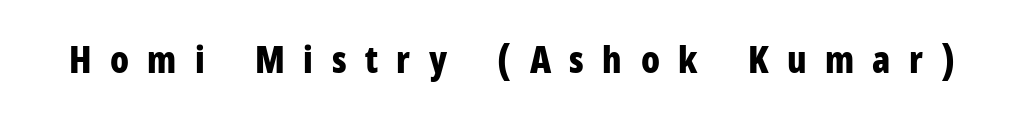
{"serif": "no", "italic": "no", "bold": "yes", "weight": "bold", "width": "condensed", "stroke_contrast": "low", "x_height": "medium", "monospaced": "no", "underline": "no", "letter_spacing": "wide", "letter_spacing_em": 0.5, "glyph_px": 37}
